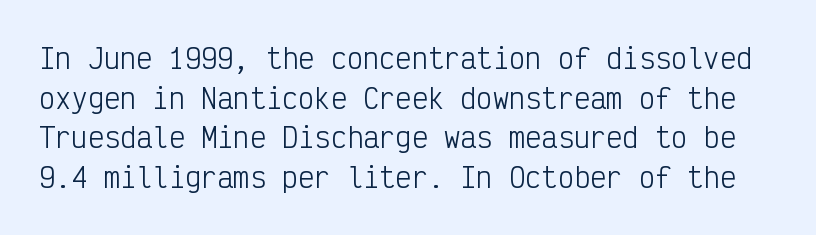
{"italic": "no", "bold": "no", "underline": "no", "line_spacing": "normal", "line_spacing_ratio": 1.47, "letter_spacing": "normal", "letter_spacing_em": 0.0, "glyph_px": 27}
